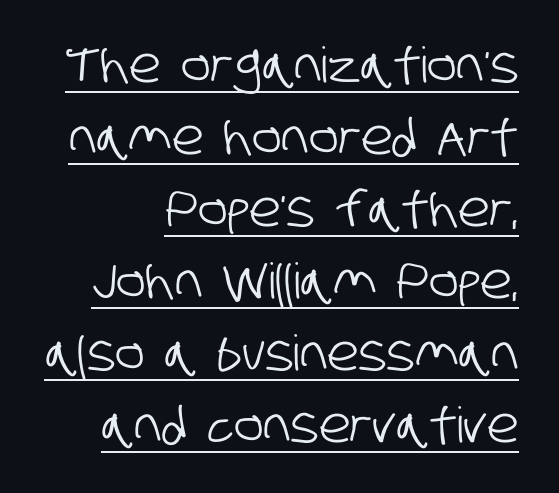
{"serif": "no", "width": "condensed", "stroke_contrast": "low", "x_height": "large", "monospaced": "no", "underline": "yes", "align": "right", "line_spacing": "normal", "line_spacing_ratio": 1.47, "letter_spacing": "normal", "letter_spacing_em": 0.0, "glyph_px": 49}
